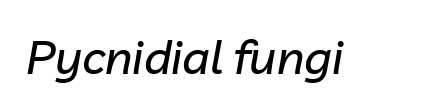
Q: Is the text italic (slanted)? A: Yes, it leans right by about 10 degrees.
Q: Is the text underlined? A: No.
Q: Is the spacing between letters normal or unusually wide? A: Normal.
Q: Width (condensed, normal, or wide)? A: Normal.
Q: Stroke contrast? A: Low.
Q: x-height? A: Medium.
Q: Monospaced? A: No.
